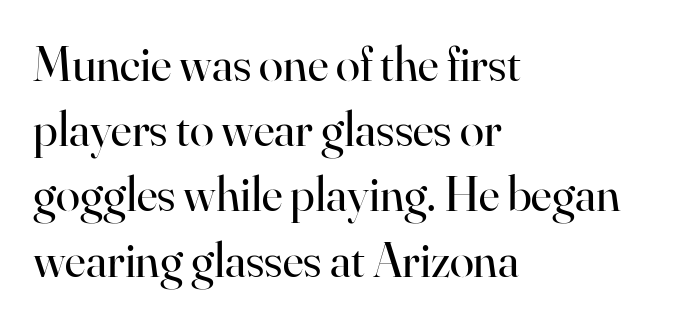
Compared with a centered layout, this one pins lines to the left instead. A light-to-regular cut is what we see here. Serif or sans? Serif — the stroke terminals have little feet. Ascenders rise straight up at ninety degrees. Rule under the text: the space is simply empty. Is there much room between lines? A standard amount, neither cramped nor airy.
